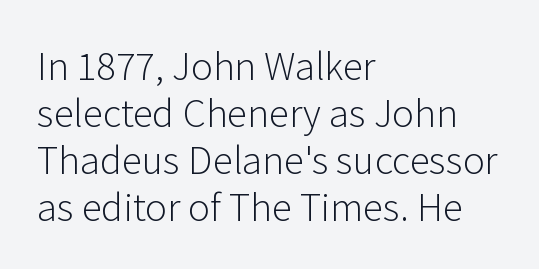
{"serif": "no", "italic": "no", "bold": "no", "weight": "light", "width": "normal", "stroke_contrast": "low", "x_height": "medium", "monospaced": "no", "underline": "no", "align": "left", "line_spacing": "normal", "line_spacing_ratio": 1.27, "letter_spacing": "normal", "letter_spacing_em": 0.0, "glyph_px": 37}
